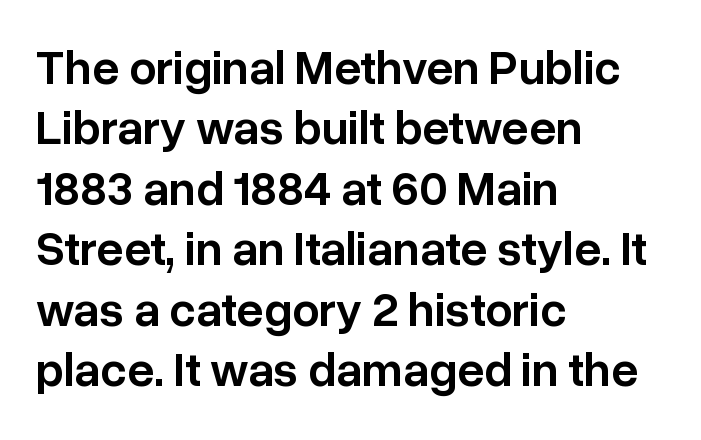
The image shows 48 px semibold sans-serif type, upright; set left-aligned, normal line spacing (1.26x), normal letter spacing, not underlined; low stroke contrast and a medium x-height.
